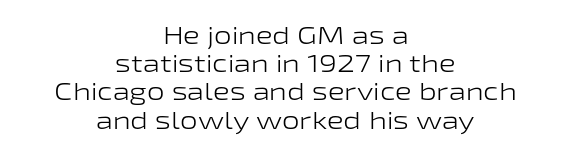
Line starts and ends both wander, symmetrically. Underlining? Definitely not there. The lettering holds an erect, upright posture throughout. In terms of letterspacing, this is plain default setting. Honestly, the rows look squashed on top of each other.
